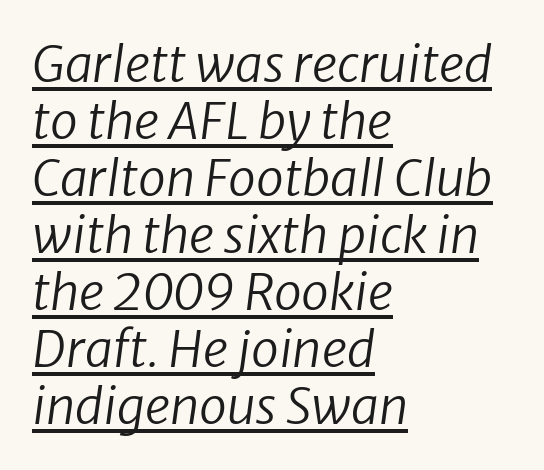
{"italic": "yes", "lean": "right", "slant_degrees": 8, "bold": "no", "weight": "regular", "width": "normal", "stroke_contrast": "low", "x_height": "medium", "monospaced": "no", "underline": "yes", "align": "left", "line_spacing": "tight", "line_spacing_ratio": 1.14, "letter_spacing": "normal", "letter_spacing_em": 0.0, "glyph_px": 50}
